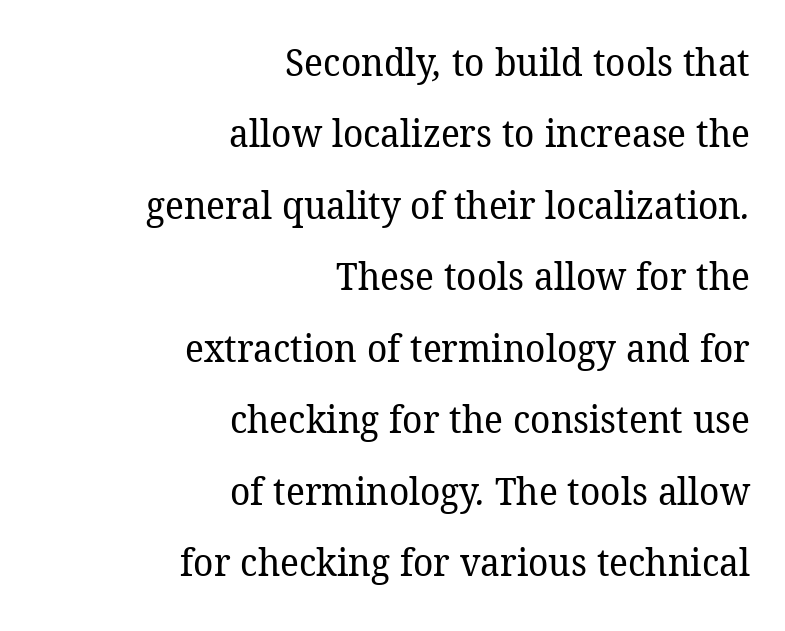
The image shows 38 px regular-weight serif type; set right-aligned, line spacing 1.88x, normal letter spacing, not underlined; low stroke contrast and a medium x-height.
